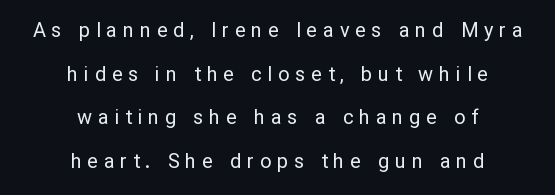
The line-height multiplier appears high, well above default. Weight: regular or lighter. In terms of posture, this sample is upright. The rendering positions every line midway between the sides. How are the letters spaced? Widely, with obvious added tracking. The zone under the glyphs is completely vacant.
